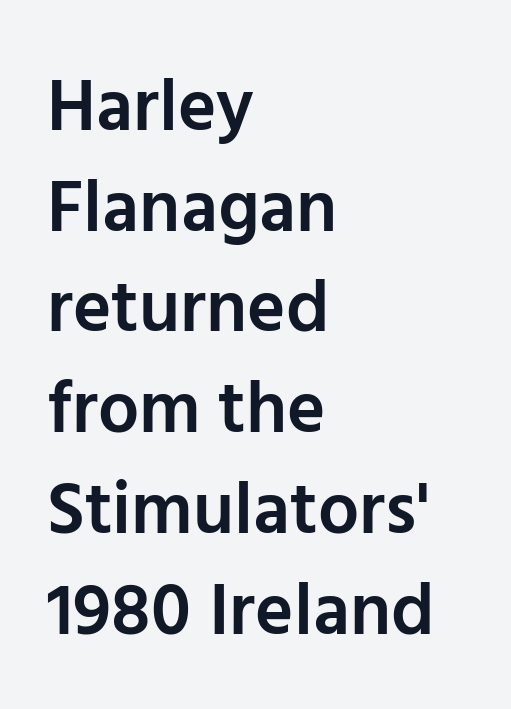
Q: Is the text bold? A: Semi-bold.
Q: Is the text italic (slanted)? A: No, it is upright.
Q: Is the typeface a serif or a sans-serif typeface? A: Sans-serif.
Q: Is the text underlined? A: No.
Q: How is the paragraph aligned? A: Left-aligned.
Q: Is the spacing between letters normal or unusually wide? A: Normal.
Q: Is the spacing between lines tight, normal or loose? A: Normal.
Q: Width (condensed, normal, or wide)? A: Normal.
Q: Stroke contrast? A: Low.
Q: x-height? A: Medium.
Q: Monospaced? A: No.
